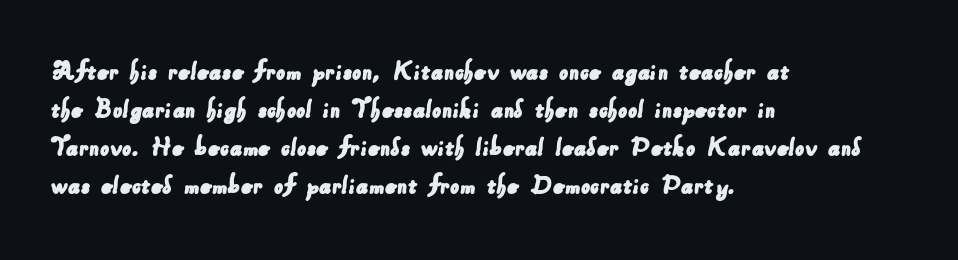
{"serif": "no", "width": "normal", "stroke_contrast": "low", "x_height": "small", "monospaced": "no", "underline": "no", "align": "left", "line_spacing": "normal", "line_spacing_ratio": 1.31, "letter_spacing": "normal", "letter_spacing_em": 0.0, "glyph_px": 29}
